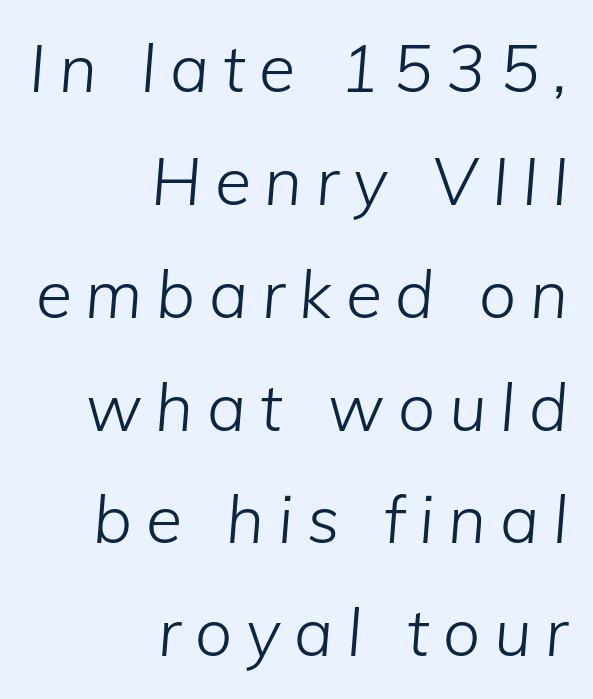
The specimen reads as italic at a glance. Words appear elongated and porous because spacing is wide. The face looks like a standard text weight, possibly lighter. Just letters on the line, the space beneath them empty. Spacing verdict: proportional, widths tailored to each character. The paragraph has a hard right edge and a soft left edge.
